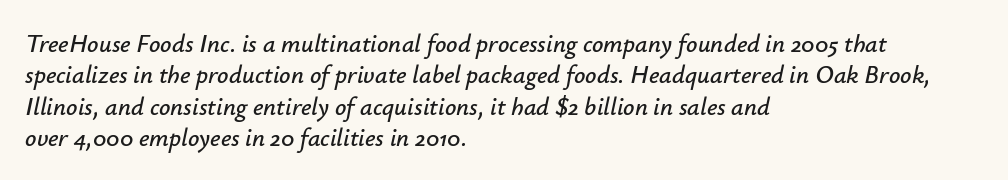
The image shows 25 px text type, italic (leaning right); set left-aligned, normal line spacing (1.26x), normal letter spacing, not underlined.
